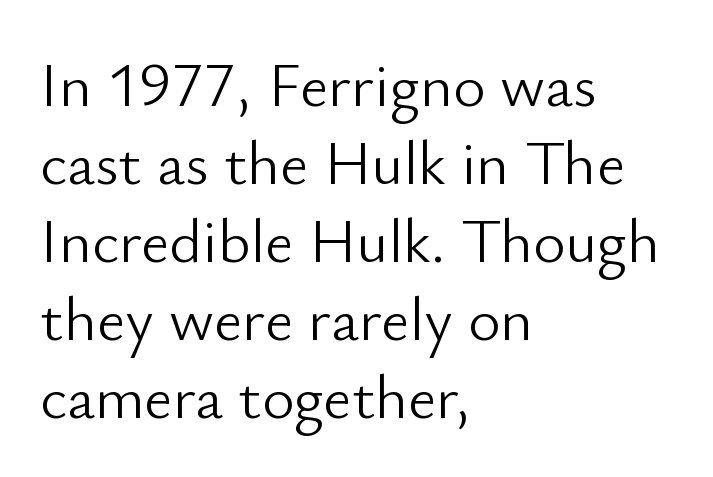
Q: Is the text bold? A: No.
Q: Is the text italic (slanted)? A: No, it is upright.
Q: Is the typeface a serif or a sans-serif typeface? A: Sans-serif.
Q: Is the text underlined? A: No.
Q: How is the paragraph aligned? A: Left-aligned.
Q: Is the spacing between letters normal or unusually wide? A: Normal.
Q: Is the spacing between lines tight, normal or loose? A: Normal.
Q: Width (condensed, normal, or wide)? A: Normal.
Q: Stroke contrast? A: Low.
Q: x-height? A: Small.
Q: Monospaced? A: No.
